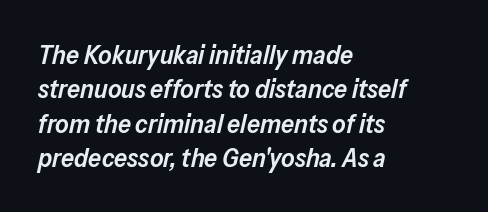
{"italic": "yes", "lean": "right", "slant_degrees": 13, "bold": "semi", "underline": "no", "align": "left", "line_spacing": "normal", "line_spacing_ratio": 1.32, "letter_spacing": "normal", "letter_spacing_em": 0.0, "glyph_px": 26}
